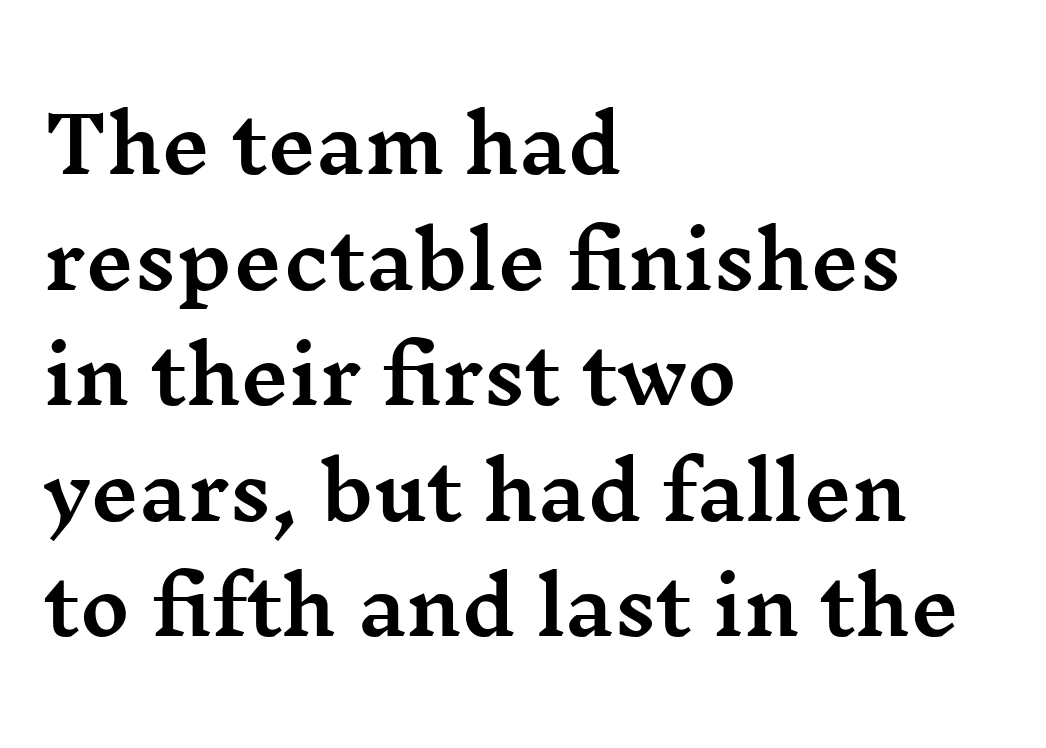
The image shows 76 px wide serif type, upright; set left-aligned, normal line spacing (1.52x), normal letter spacing, not underlined; medium stroke contrast and a medium x-height.
